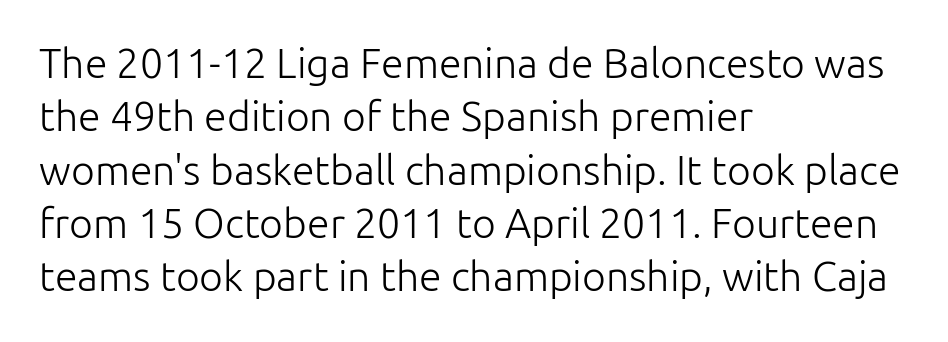
{"serif": "no", "italic": "no", "bold": "no", "weight": "light", "width": "normal", "stroke_contrast": "low", "x_height": "medium", "monospaced": "no", "underline": "no", "align": "left", "line_spacing": "normal", "line_spacing_ratio": 1.3, "letter_spacing": "normal", "letter_spacing_em": 0.0, "glyph_px": 41}
